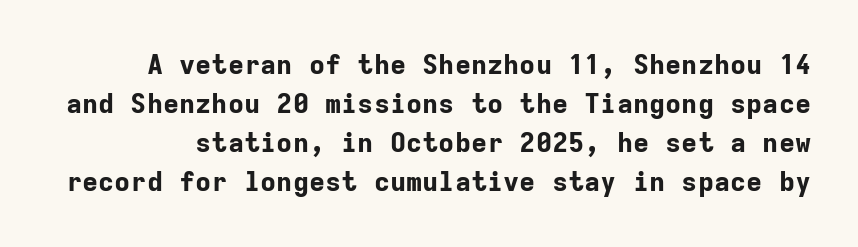
If you measured baseline to baseline, you'd find a middling distance. Does extra space separate the letters? No, they use regular spacing. Pretty heavy lettering here — definitely bold. Style check: upright. Only glyphs here, with clear space below each row.
